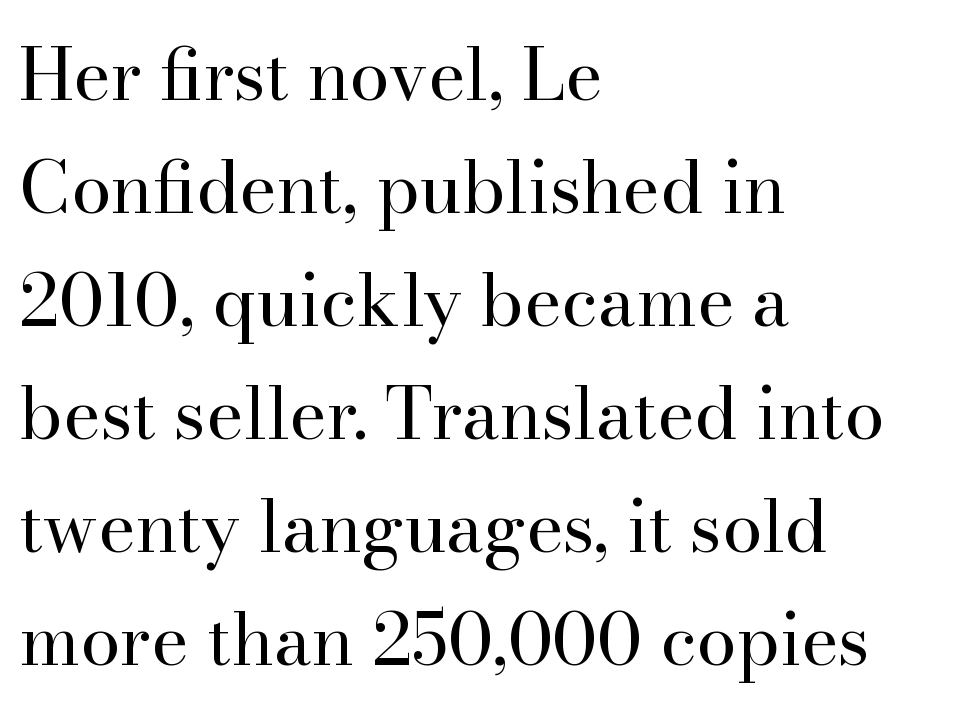
Q: Is the text bold? A: No.
Q: Is the text italic (slanted)? A: No, it is upright.
Q: Is the typeface a serif or a sans-serif typeface? A: Serif.
Q: Is the text underlined? A: No.
Q: How is the paragraph aligned? A: Left-aligned.
Q: Is the spacing between letters normal or unusually wide? A: Normal.
Q: Is the spacing between lines tight, normal or loose? A: Normal.
Q: Width (condensed, normal, or wide)? A: Normal.
Q: Stroke contrast? A: High.
Q: x-height? A: Small.
Q: Monospaced? A: No.
